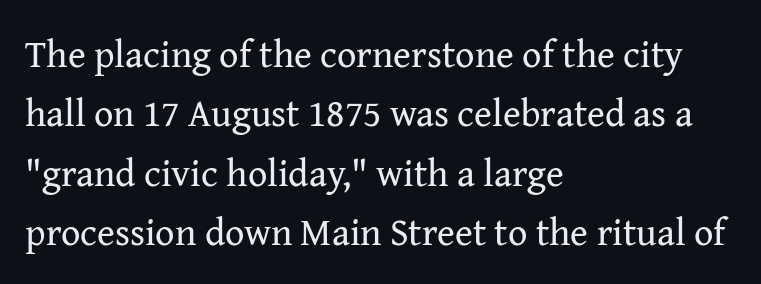
Q: Is the text bold? A: No.
Q: Is the text italic (slanted)? A: No, it is upright.
Q: Is the typeface a serif or a sans-serif typeface? A: Serif.
Q: Is the text underlined? A: No.
Q: How is the paragraph aligned? A: Left-aligned.
Q: Is the spacing between letters normal or unusually wide? A: Normal.
Q: Is the spacing between lines tight, normal or loose? A: Normal.
Q: Width (condensed, normal, or wide)? A: Normal.
Q: Stroke contrast? A: Medium.
Q: x-height? A: Medium.
Q: Monospaced? A: No.
